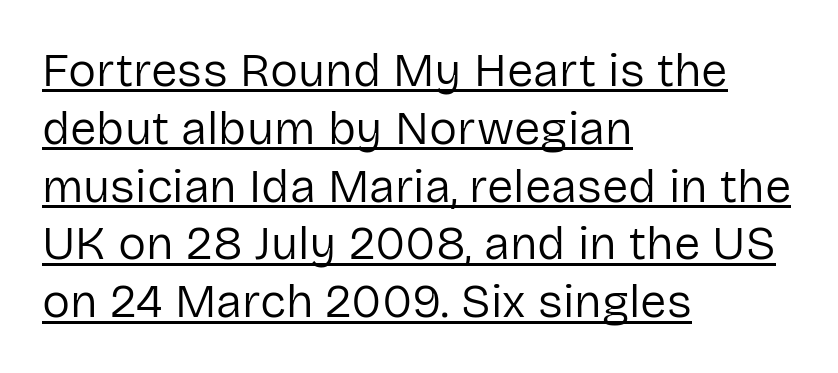
The image shows 47 px regular-weight sans-serif type, upright; set left-aligned, line spacing 1.23x, normal letter spacing, underlined; low stroke contrast and a medium x-height.
